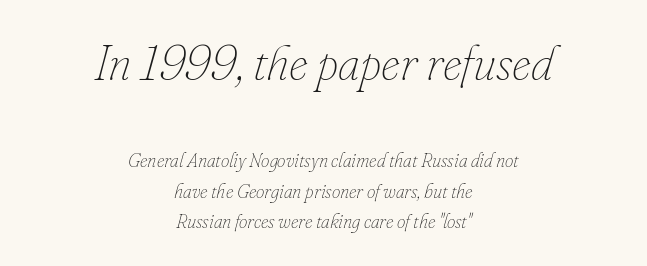
{"italic": "yes", "lean": "right", "slant_degrees": 16, "bold": "no", "weight": "thin", "width": "normal", "stroke_contrast": "low", "x_height": "small", "monospaced": "no", "underline": "no", "align": "center", "line_spacing": "normal", "line_spacing_ratio": 1.6, "letter_spacing": "normal", "letter_spacing_em": 0.0, "larger_block": "first", "size_ratio": 2.53, "glyph_px": 48}
